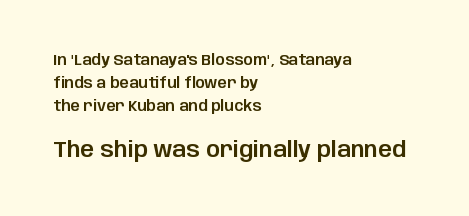
The passage shown begins with its smaller block and ends with its larger one. Nothing unusual about the tracking: characters are spaced as the font intends. Quick note: not italic, upright. Interline gaps are of average width in this sample. Horizontally, the lines are justified to the leading edge only. The words here are not underlined.
